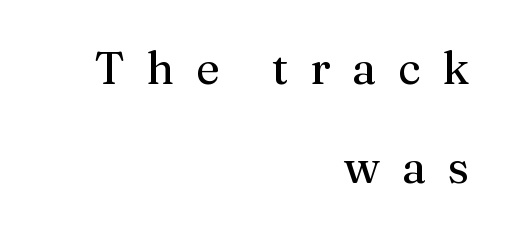
Q: Is the text bold? A: No.
Q: Is the text italic (slanted)? A: No, it is upright.
Q: Is the typeface a serif or a sans-serif typeface? A: Serif.
Q: Is the text underlined? A: No.
Q: How is the paragraph aligned? A: Right-aligned.
Q: Is the spacing between letters normal or unusually wide? A: Unusually wide.
Q: Is the spacing between lines tight, normal or loose? A: Loose.
Q: Width (condensed, normal, or wide)? A: Normal.
Q: Stroke contrast? A: Medium.
Q: x-height? A: Medium.
Q: Monospaced? A: No.
